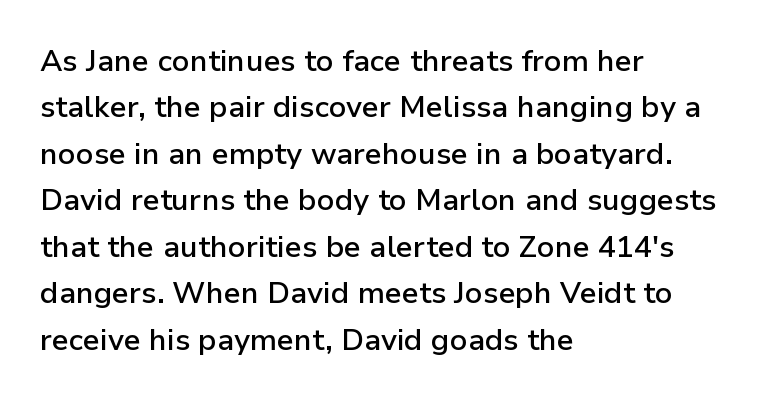
Q: Is the text bold? A: Semi-bold.
Q: Is the text italic (slanted)? A: No, it is upright.
Q: Is the typeface a serif or a sans-serif typeface? A: Sans-serif.
Q: Is the text underlined? A: No.
Q: How is the paragraph aligned? A: Left-aligned.
Q: Is the spacing between letters normal or unusually wide? A: Normal.
Q: Is the spacing between lines tight, normal or loose? A: Normal.
Q: Width (condensed, normal, or wide)? A: Normal.
Q: Stroke contrast? A: Low.
Q: x-height? A: Medium.
Q: Monospaced? A: No.
